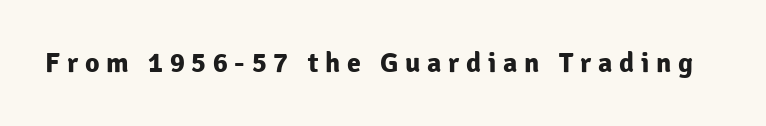
Is there any slant? The stems are plumb. These lines are rendered in a variable-pitch font. Typographic density is high because the face is bold. Font category for this specimen: sans-serif. Any mark beneath the type? The region is blank. Substantial extra tracking has been applied to these lines.
